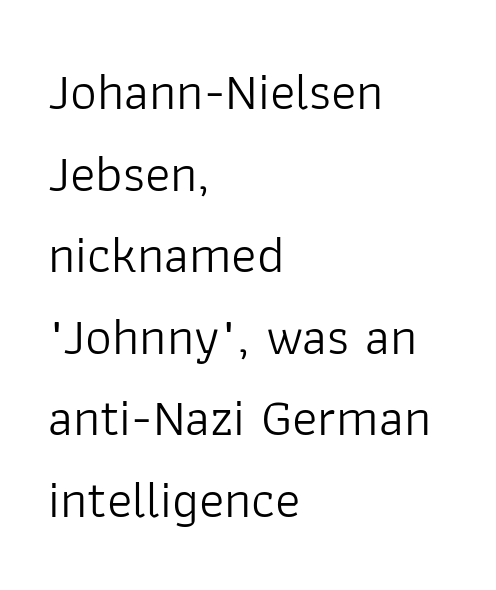
The image shows 53 px light sans-serif type, upright; set left-aligned, normal line spacing (1.54x), normal letter spacing, not underlined; low stroke contrast and a medium x-height.
